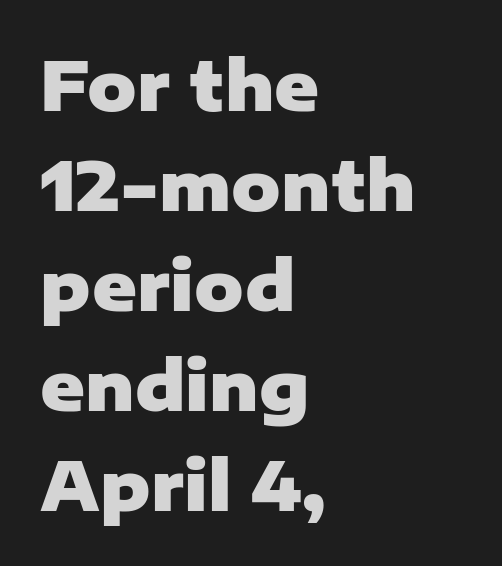
{"serif": "no", "italic": "no", "bold": "yes", "weight": "heavy", "width": "normal", "stroke_contrast": "low", "x_height": "medium", "monospaced": "no", "underline": "no", "align": "left", "line_spacing": "normal", "line_spacing_ratio": 1.47, "letter_spacing": "normal", "letter_spacing_em": 0.0, "glyph_px": 68}
